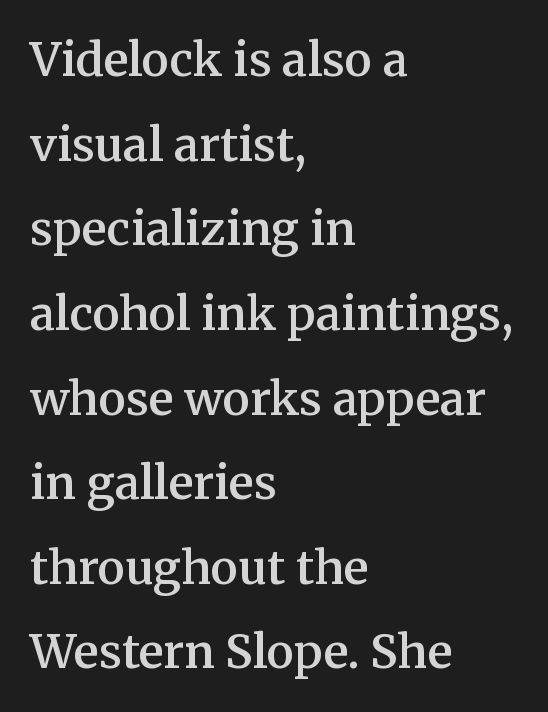
Check under the words: just untouched page. The letters stand straight up with perfectly vertical stems. Summary of weight: moderately heavy, a semibold. The face used here is proportionally spaced, like ordinary book or web type. This sample is left-justified, so line endings fall wherever the words run out. Honestly, the letter spacing is just normal — you wouldn't notice it.
